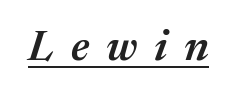
{"italic": "yes", "lean": "right", "slant_degrees": 17, "bold": "semi", "weight": "semibold", "width": "normal", "stroke_contrast": "medium", "x_height": "medium", "monospaced": "no", "underline": "yes", "letter_spacing": "wide", "letter_spacing_em": 0.39, "glyph_px": 43}
